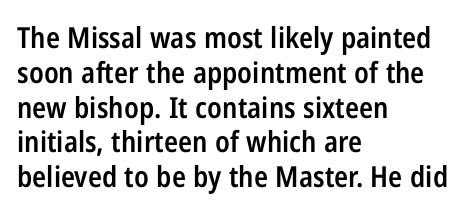
Q: Is the text bold? A: Semi-bold.
Q: Is the text italic (slanted)? A: No, it is upright.
Q: Is the typeface a serif or a sans-serif typeface? A: Sans-serif.
Q: Is the text underlined? A: No.
Q: How is the paragraph aligned? A: Left-aligned.
Q: Is the spacing between letters normal or unusually wide? A: Normal.
Q: Width (condensed, normal, or wide)? A: Condensed.
Q: Stroke contrast? A: Low.
Q: x-height? A: Medium.
Q: Monospaced? A: No.
